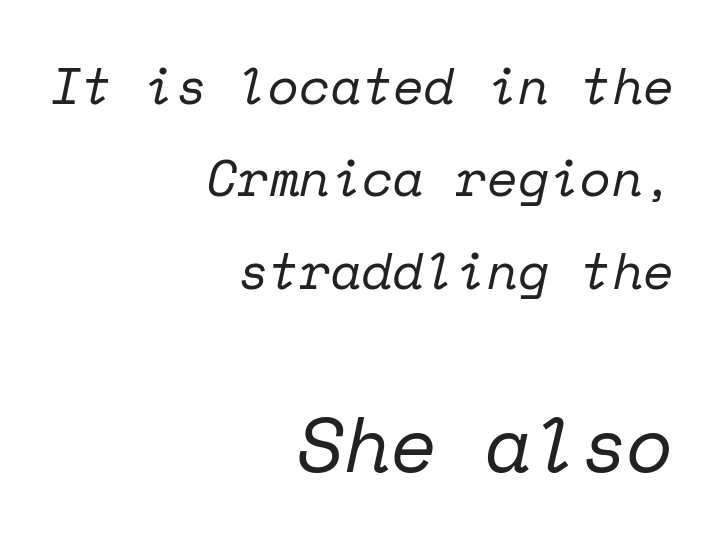
Q: Is the text bold? A: No.
Q: Is the text italic (slanted)? A: Yes, it leans right by about 12 degrees.
Q: Is the typeface a serif or a sans-serif typeface? A: Serif.
Q: Is the text underlined? A: No.
Q: How is the paragraph aligned? A: Right-aligned.
Q: Is the spacing between letters normal or unusually wide? A: Normal.
Q: Which block of text is set in a larger size, the first (top) or the second (bottom)? A: The second (bottom) one.
Q: Width (condensed, normal, or wide)? A: Normal.
Q: Stroke contrast? A: Low.
Q: x-height? A: Medium.
Q: Monospaced? A: Yes.
